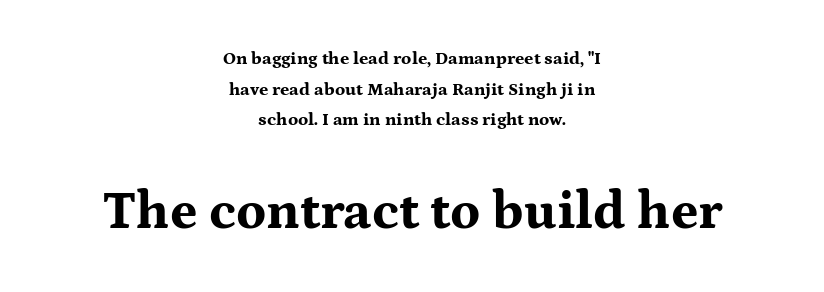
Q: Is the text bold? A: Yes.
Q: Is the text italic (slanted)? A: No, it is upright.
Q: Is the typeface a serif or a sans-serif typeface? A: Serif.
Q: Is the text underlined? A: No.
Q: How is the paragraph aligned? A: Centered.
Q: Is the spacing between letters normal or unusually wide? A: Normal.
Q: Is the spacing between lines tight, normal or loose? A: Normal.
Q: Which block of text is set in a larger size, the first (top) or the second (bottom)? A: The second (bottom) one.
Q: Width (condensed, normal, or wide)? A: Wide.
Q: Stroke contrast? A: Medium.
Q: x-height? A: Medium.
Q: Monospaced? A: No.
